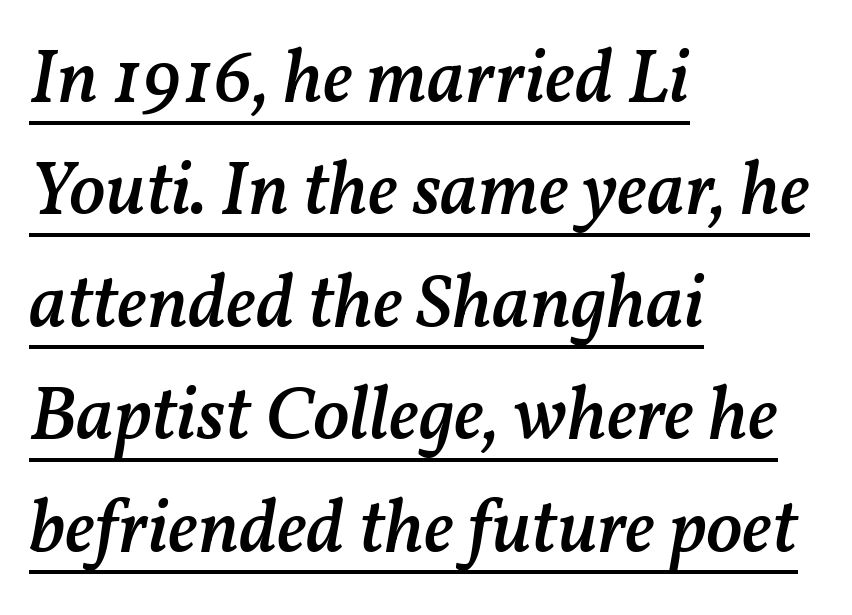
Q: Is the text bold? A: Semi-bold.
Q: Is the text italic (slanted)? A: Yes, it leans right by about 11 degrees.
Q: Is the text underlined? A: Yes.
Q: How is the paragraph aligned? A: Left-aligned.
Q: Is the spacing between letters normal or unusually wide? A: Normal.
Q: Is the spacing between lines tight, normal or loose? A: Normal.
Q: Width (condensed, normal, or wide)? A: Normal.
Q: Stroke contrast? A: Medium.
Q: x-height? A: Medium.
Q: Monospaced? A: No.
